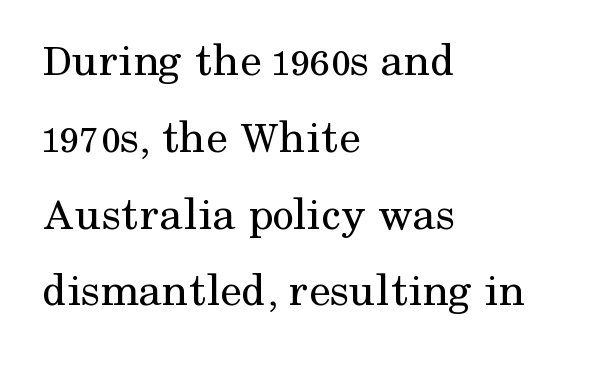
Q: Is the text bold? A: No.
Q: Is the text italic (slanted)? A: No, it is upright.
Q: Is the typeface a serif or a sans-serif typeface? A: Serif.
Q: Is the text underlined? A: No.
Q: How is the paragraph aligned? A: Left-aligned.
Q: Is the spacing between letters normal or unusually wide? A: Normal.
Q: Is the spacing between lines tight, normal or loose? A: Normal.
Q: Width (condensed, normal, or wide)? A: Normal.
Q: Stroke contrast? A: Medium.
Q: x-height? A: Medium.
Q: Monospaced? A: No.
